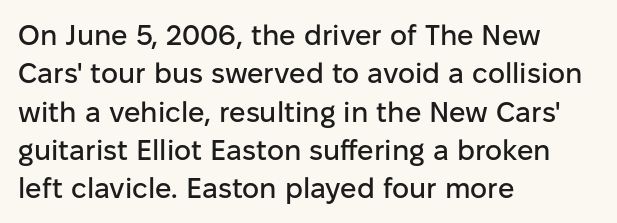
Baseline-to-baseline distance is the conventional proportion of letter height. This sample is left-justified, so line endings fall wherever the words run out. The face used here is proportionally spaced, like ordinary book or web type. Has an underline been added? It has not. In terms of letterform style, serifs are entirely absent. Style check: upright.
